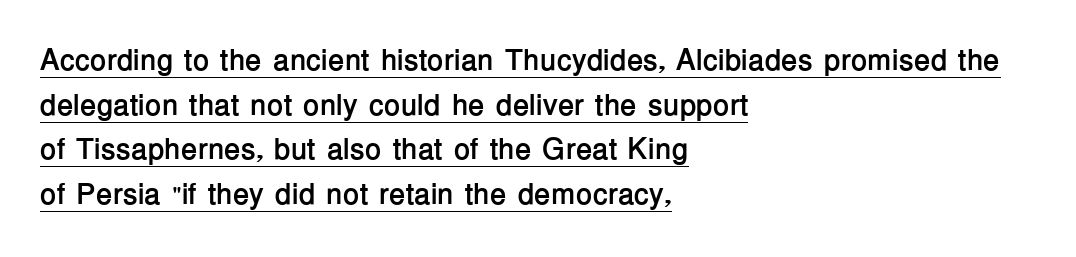
{"serif": "no", "italic": "no", "bold": "yes", "weight": "semibold", "width": "normal", "stroke_contrast": "low", "x_height": "medium", "monospaced": "no", "underline": "yes", "align": "left", "line_spacing": "normal", "line_spacing_ratio": 1.49, "letter_spacing": "normal", "letter_spacing_em": 0.0, "glyph_px": 30}
